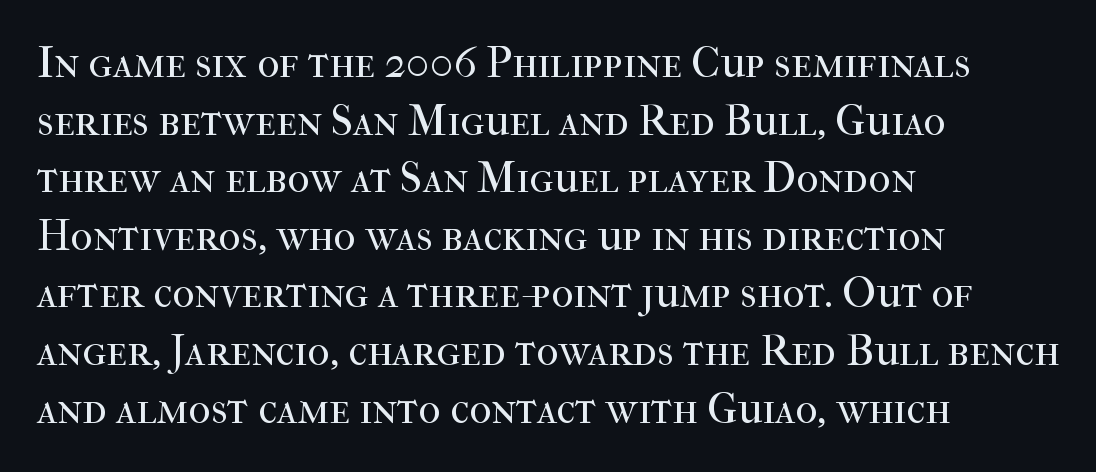
Q: Is the text bold? A: No.
Q: Is the text italic (slanted)? A: No, it is upright.
Q: Is the typeface a serif or a sans-serif typeface? A: Serif.
Q: Is the text underlined? A: No.
Q: How is the paragraph aligned? A: Left-aligned.
Q: Is the spacing between letters normal or unusually wide? A: Normal.
Q: Is the spacing between lines tight, normal or loose? A: Normal.
Q: Width (condensed, normal, or wide)? A: Normal.
Q: Stroke contrast? A: High.
Q: x-height? A: Medium.
Q: Monospaced? A: No.
